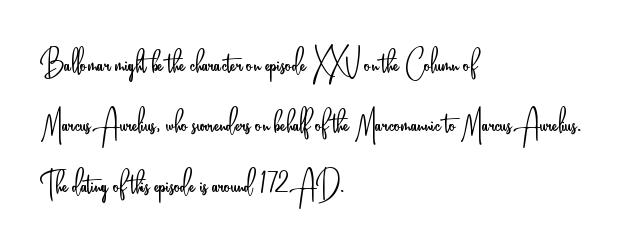
{"serif": "no", "bold": "no", "weight": "light", "width": "condensed", "stroke_contrast": "low", "x_height": "small", "monospaced": "no", "underline": "no", "align": "left", "line_spacing": "normal", "line_spacing_ratio": 1.55, "letter_spacing": "normal", "letter_spacing_em": 0.0, "glyph_px": 39}
